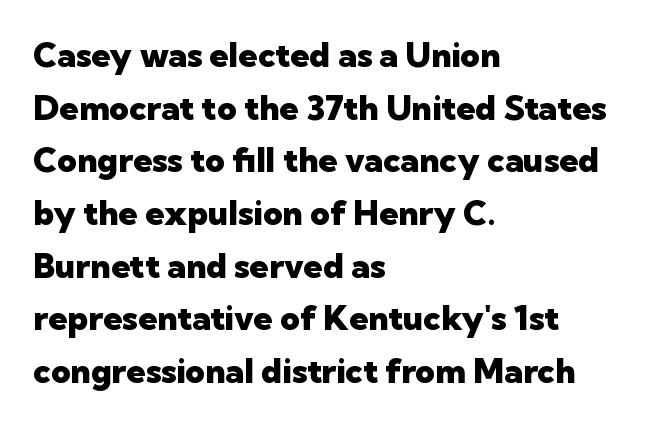
{"serif": "no", "italic": "no", "bold": "yes", "weight": "heavy", "width": "normal", "stroke_contrast": "low", "x_height": "medium", "monospaced": "no", "underline": "no", "align": "left", "line_spacing": "normal", "line_spacing_ratio": 1.55, "letter_spacing": "normal", "letter_spacing_em": 0.0, "glyph_px": 34}
